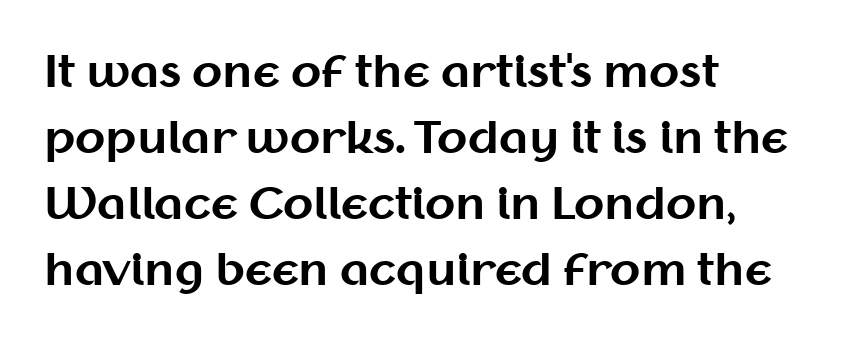
The image shows 44 px bold sans-serif type, upright; set left-aligned, normal line spacing (1.5x), normal letter spacing, not underlined; medium stroke contrast and a medium x-height.
